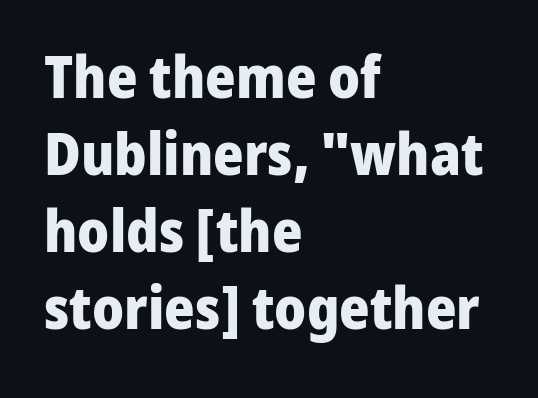
Q: Is the text bold? A: Yes.
Q: Is the text italic (slanted)? A: No, it is upright.
Q: Is the typeface a serif or a sans-serif typeface? A: Sans-serif.
Q: Is the text underlined? A: No.
Q: How is the paragraph aligned? A: Left-aligned.
Q: Is the spacing between letters normal or unusually wide? A: Normal.
Q: Is the spacing between lines tight, normal or loose? A: Normal.
Q: Width (condensed, normal, or wide)? A: Normal.
Q: Stroke contrast? A: Low.
Q: x-height? A: Medium.
Q: Monospaced? A: No.
